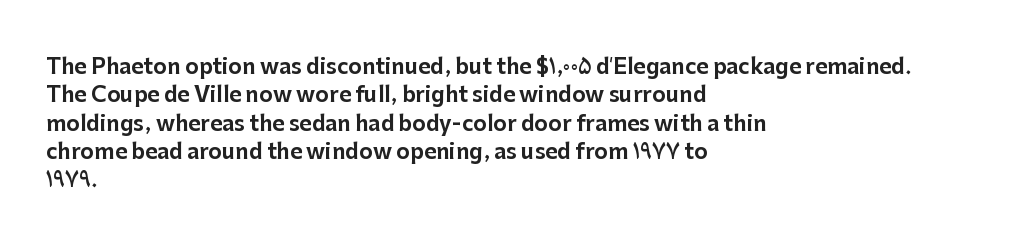
The image shows 21 px text type, upright; set left-aligned, normal line spacing (1.35x), normal letter spacing, not underlined.
